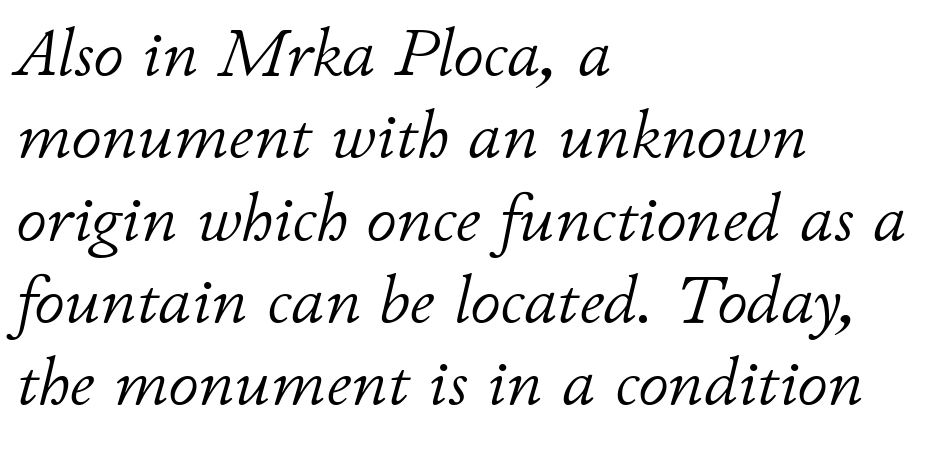
The image shows 68 px light type, italic (leaning right); set left-aligned, line spacing 1.21x, normal letter spacing, not underlined; low stroke contrast and a small x-height.
